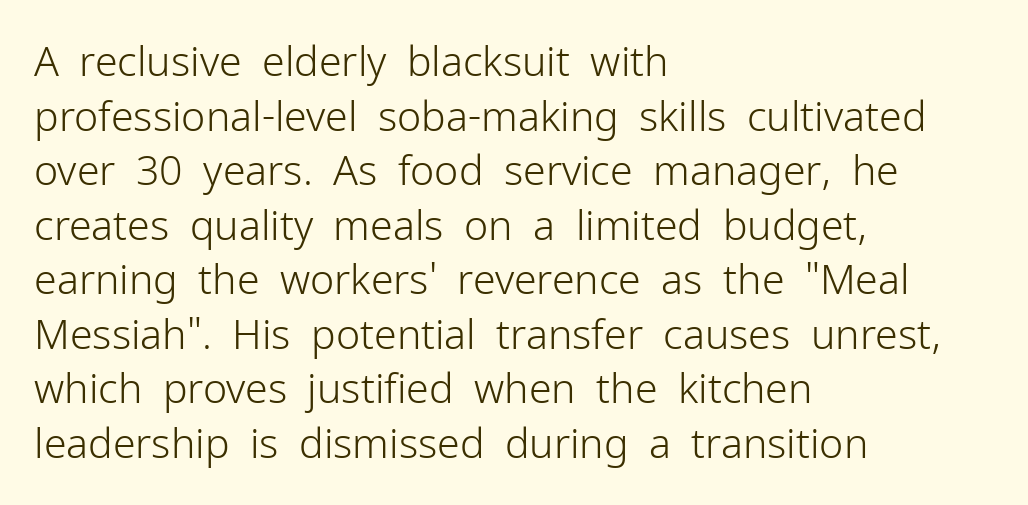
The image shows 41 px light sans-serif type, upright; set left-aligned, normal line spacing (1.33x), normal letter spacing, not underlined; low stroke contrast and a medium x-height.
